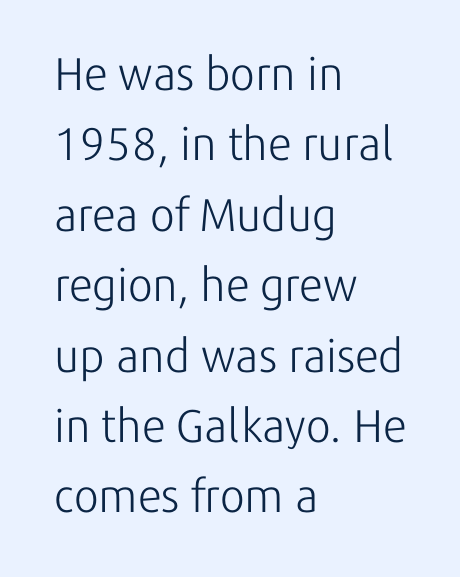
Q: Is the text bold? A: No.
Q: Is the text italic (slanted)? A: No, it is upright.
Q: Is the typeface a serif or a sans-serif typeface? A: Sans-serif.
Q: Is the text underlined? A: No.
Q: How is the paragraph aligned? A: Left-aligned.
Q: Is the spacing between letters normal or unusually wide? A: Normal.
Q: Is the spacing between lines tight, normal or loose? A: Normal.
Q: Width (condensed, normal, or wide)? A: Normal.
Q: Stroke contrast? A: Low.
Q: x-height? A: Medium.
Q: Monospaced? A: No.
